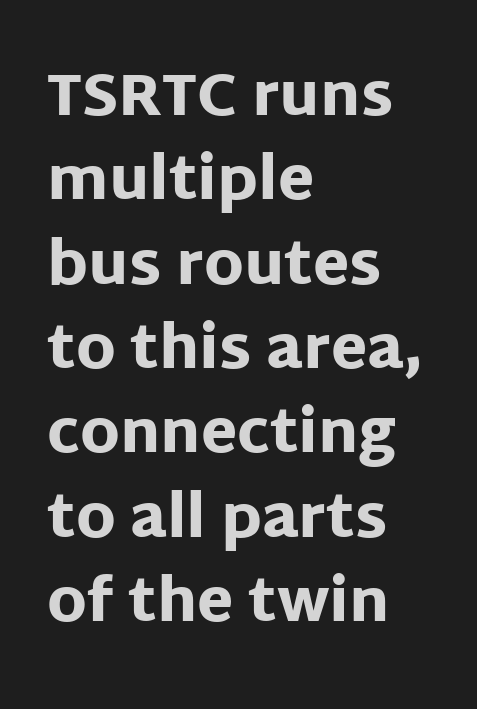
This rendering employs a face without finishing strokes, i.e., a sans-serif. Look at the stroke-to-counter ratio: heavy, a bold. Typeset ragged right — the left edge is the straight one. The letters stand straight up with perfectly vertical stems. The tracking reads as untouched default to a designer's eye.
